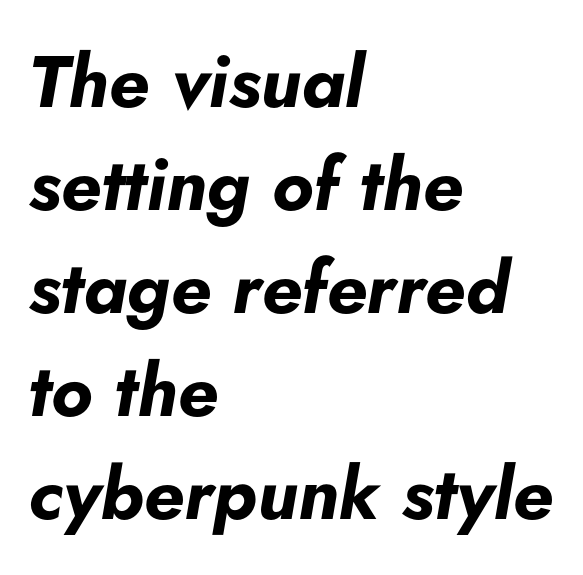
An italicized treatment has been applied to the whole sample. In terms of weight, the rendering is a true, heavy bold. Words appear dense and cohesive because spacing is normal. This rendering features lettering with no underline.
